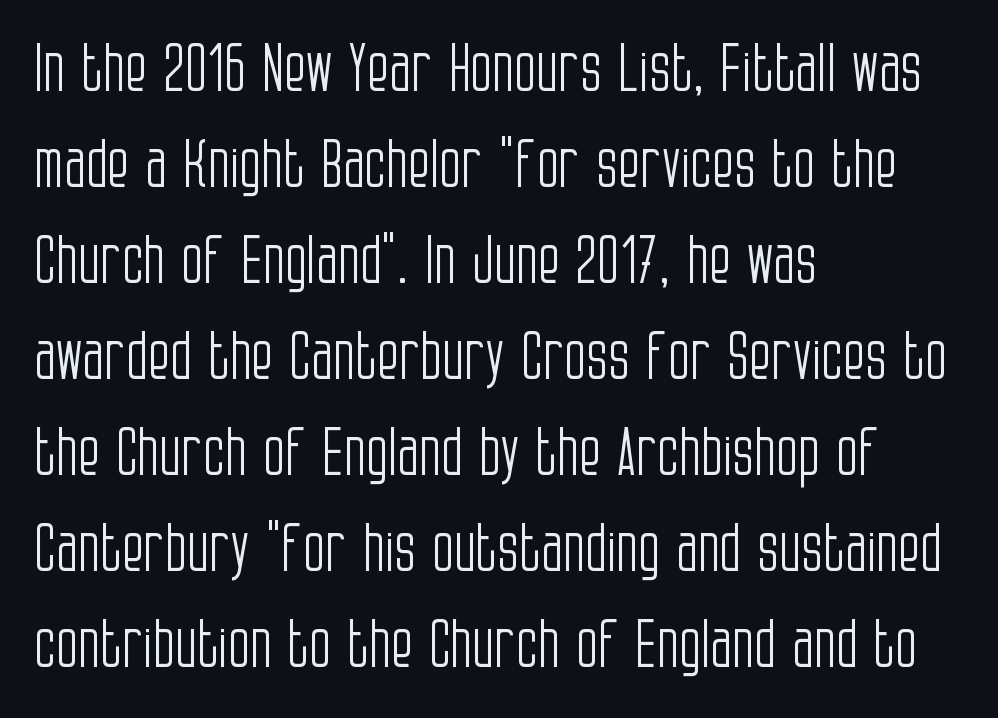
The axis of the letterforms is exactly vertical. This block has exactly the height ordinary leading produces. The letterforms sit at book weight or below. The face used here is proportionally spaced, like ordinary book or web type. Layout note: lines flush left.
